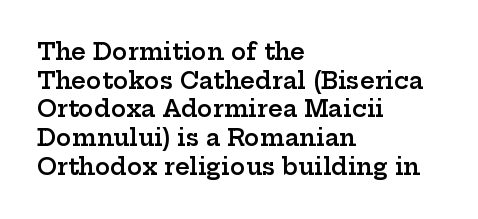
{"italic": "no", "bold": "semi", "underline": "no", "align": "left", "line_spacing": "normal", "line_spacing_ratio": 1.25, "letter_spacing": "normal", "letter_spacing_em": 0.0, "glyph_px": 23}
